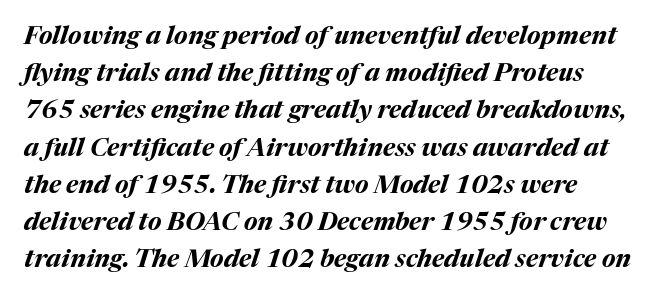
Q: Is the text bold? A: Yes.
Q: Is the text italic (slanted)? A: Yes, it leans right by about 17 degrees.
Q: Is the text underlined? A: No.
Q: Is the spacing between letters normal or unusually wide? A: Normal.
Q: Is the spacing between lines tight, normal or loose? A: Normal.
